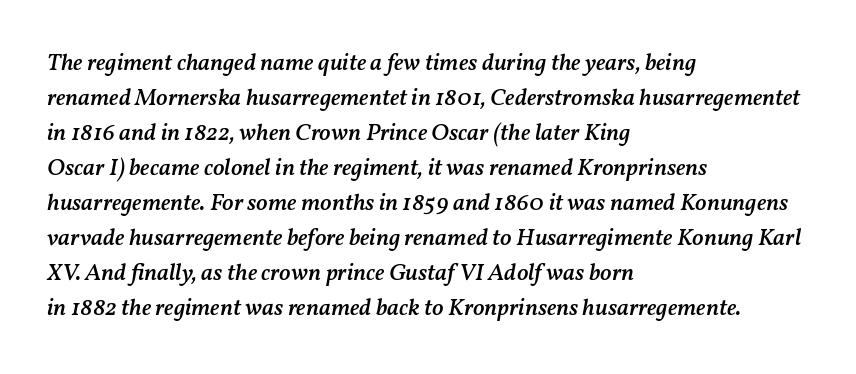
Words float on clear page, feet unadorned. Compared with typical body copy, the letter spacing here is the same. You can tell it's italic because the verticals aren't actually vertical. Alignment: flush left. In terms of leading, this rendering sits right in the middle. I'd describe the lettering as semibold — firm but not a full bold.
